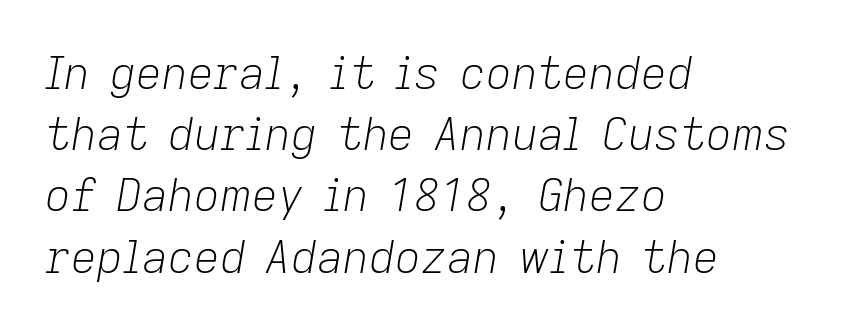
The image shows 45 px light type, italic (leaning right); set left-aligned, normal line spacing (1.36x), normal letter spacing, not underlined; low stroke contrast and a medium x-height.
